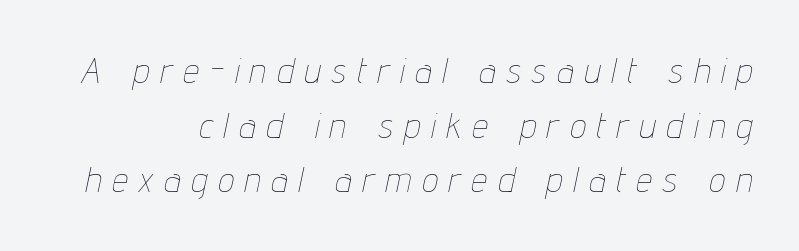
{"italic": "yes", "lean": "right", "slant_degrees": 12, "bold": "no", "weight": "thin", "width": "condensed", "stroke_contrast": "low", "x_height": "medium", "monospaced": "no", "underline": "no", "line_spacing": "normal", "line_spacing_ratio": 1.56, "letter_spacing": "wide", "letter_spacing_em": 0.33, "glyph_px": 35}
